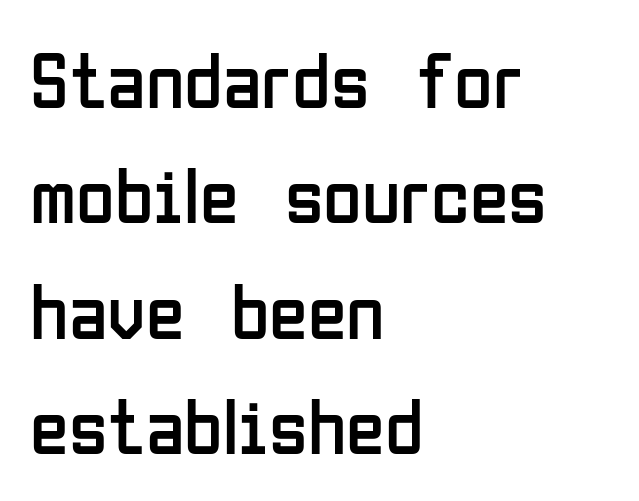
Q: Is the text bold? A: No.
Q: Is the text italic (slanted)? A: No, it is upright.
Q: Is the typeface a serif or a sans-serif typeface? A: Sans-serif.
Q: Is the text underlined? A: No.
Q: How is the paragraph aligned? A: Left-aligned.
Q: Is the spacing between letters normal or unusually wide? A: Normal.
Q: Is the spacing between lines tight, normal or loose? A: Normal.
Q: Width (condensed, normal, or wide)? A: Condensed.
Q: Stroke contrast? A: Low.
Q: x-height? A: Medium.
Q: Monospaced? A: No.
